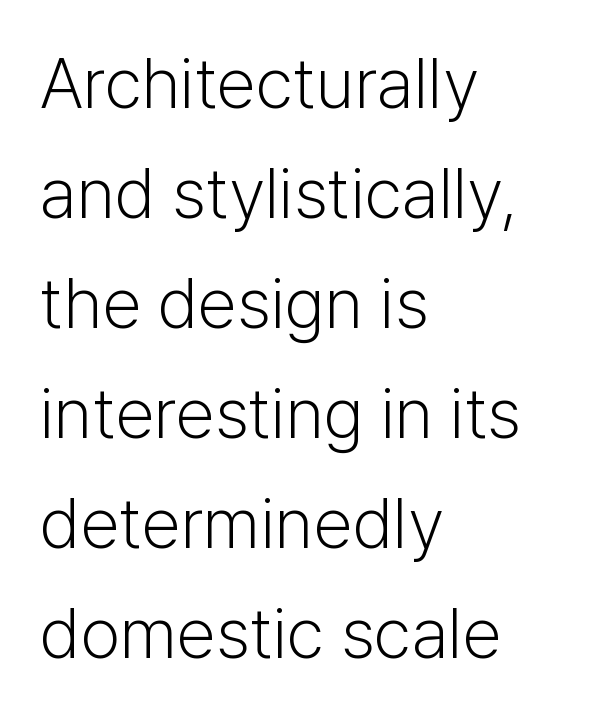
Q: Is the text bold? A: No.
Q: Is the text italic (slanted)? A: No, it is upright.
Q: Is the typeface a serif or a sans-serif typeface? A: Sans-serif.
Q: Is the text underlined? A: No.
Q: How is the paragraph aligned? A: Left-aligned.
Q: Is the spacing between letters normal or unusually wide? A: Normal.
Q: Is the spacing between lines tight, normal or loose? A: Normal.
Q: Width (condensed, normal, or wide)? A: Normal.
Q: Stroke contrast? A: Low.
Q: x-height? A: Medium.
Q: Monospaced? A: No.
